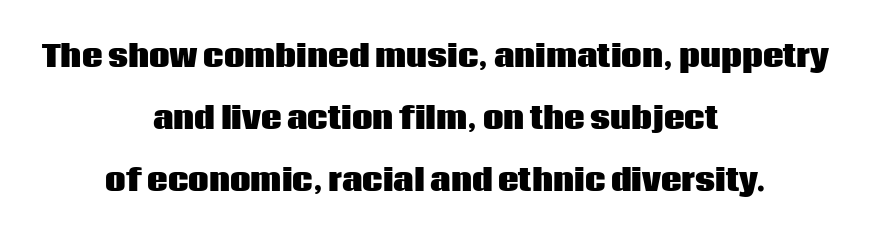
Designer's note — italics off, roman on. Inter-character spacing is left at the font's built-in metrics. The rendering uses a bold face; every stroke is thick and dark. Does the leading feel generous? Absolutely, it's lavish.
